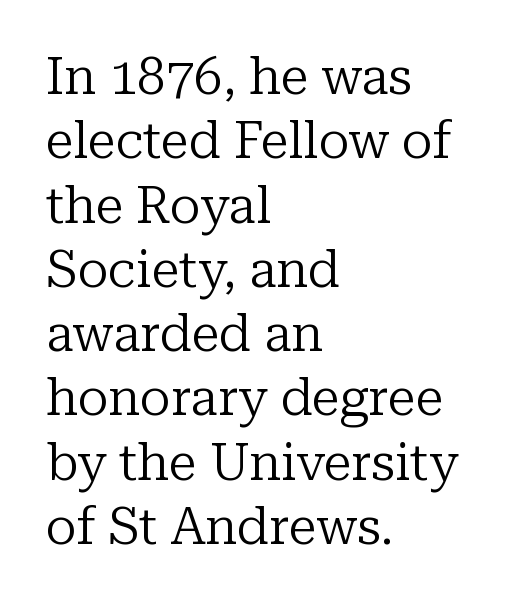
The image shows 51 px regular-weight serif type, upright; set left-aligned, normal line spacing (1.26x), normal letter spacing, not underlined; low stroke contrast and a medium x-height.
